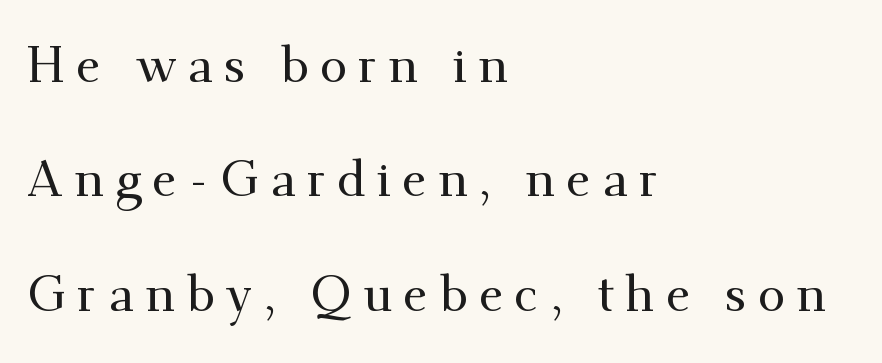
The image shows 50 px serif type, upright; set left-aligned, loose line spacing (2.29x), unusually wide letter spacing (+0.22 em), not underlined; medium stroke contrast and a small x-height.
